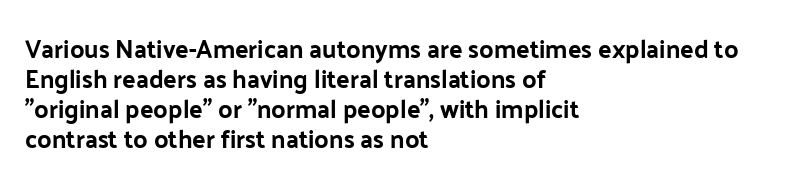
Italic? Not at all — the glyphs are vertical. Only glyphs here, with clear space below each row. Does the copy run flush right? No — it runs flush left. The letters sit at their default tracking, neither squeezed nor spread.
